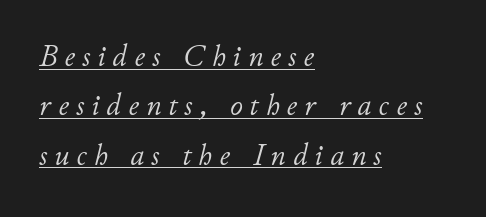
{"italic": "yes", "lean": "right", "slant_degrees": 11, "bold": "no", "weight": "light", "width": "normal", "stroke_contrast": "low", "x_height": "small", "monospaced": "no", "underline": "yes", "align": "left", "line_spacing": "normal", "line_spacing_ratio": 1.59, "letter_spacing": "wide", "letter_spacing_em": 0.23, "glyph_px": 31}
